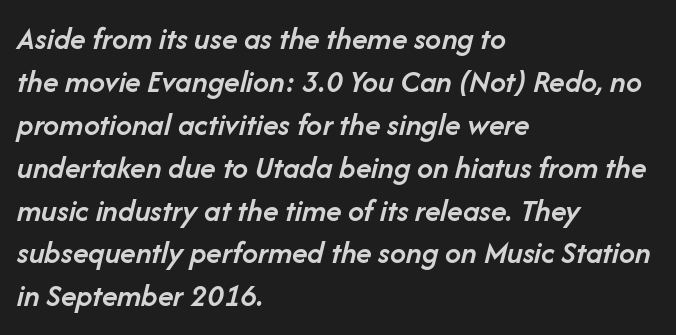
{"italic": "yes", "lean": "right", "slant_degrees": 14, "bold": "semi", "weight": "semibold", "width": "normal", "stroke_contrast": "low", "x_height": "medium", "monospaced": "no", "underline": "no", "align": "left", "line_spacing": "normal", "line_spacing_ratio": 1.34, "letter_spacing": "normal", "letter_spacing_em": 0.0, "glyph_px": 32}
